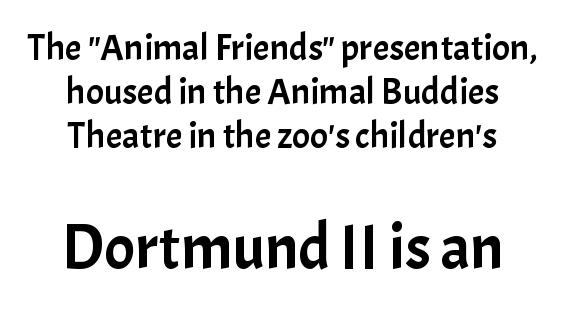
The image shows 64 px sans-serif type, upright; set centered, line spacing 1.19x, normal letter spacing, not underlined; the second (bottom) block is 1.73x larger; low stroke contrast and a medium x-height.
